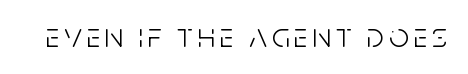
Posture: straight, roman, zero tilt. Varying glyph widths throughout — classic text-font behaviour. The weight would be labelled regular, book, light, or lighter still. The strip under each line holds only bare page. The letters carry no serifs — their stems end cleanly without finishing strokes.
